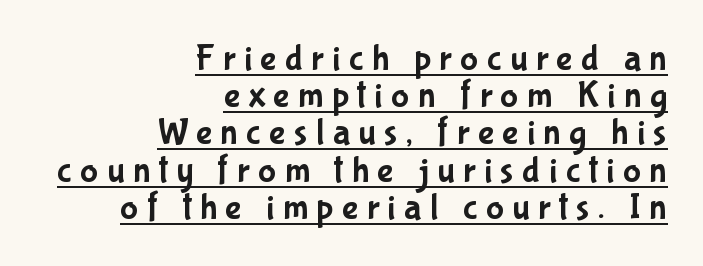
The text block is weighted toward the right margin, trailing off unevenly leftward. The face used here appears with an underline applied. Unlike a traditional serif, this face leaves its strokes unadorned. Between one letter and the next there's a generous, obvious gap. The rendering uses a small line-height, squeezing the rows.
